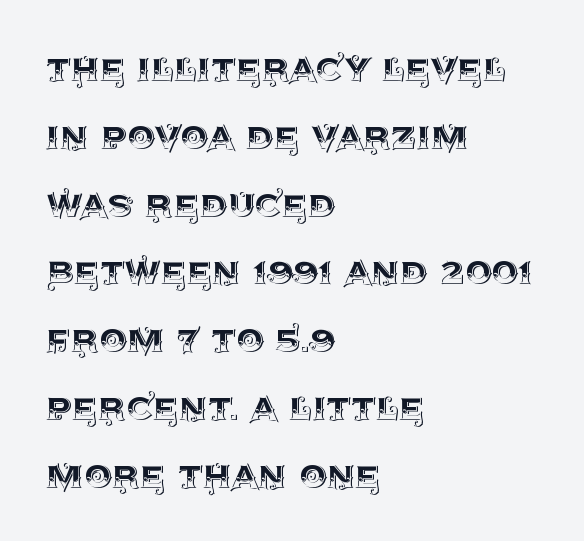
The image shows 44 px text type, upright; set left-aligned, normal line spacing (1.54x), normal letter spacing, not underlined; a large x-height.
